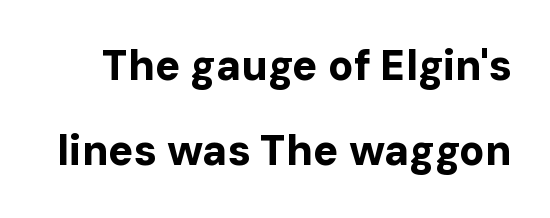
{"serif": "no", "italic": "no", "bold": "yes", "weight": "bold", "width": "normal", "stroke_contrast": "low", "x_height": "medium", "monospaced": "no", "underline": "no", "line_spacing": "loose", "line_spacing_ratio": 2.03, "letter_spacing": "normal", "letter_spacing_em": 0.0, "glyph_px": 42}
